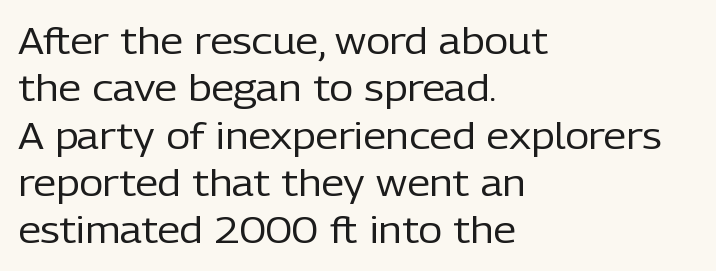
The image shows 37 px regular-weight sans-serif type, upright; set left-aligned, normal line spacing (1.28x), normal letter spacing, not underlined; low stroke contrast and a medium x-height.
